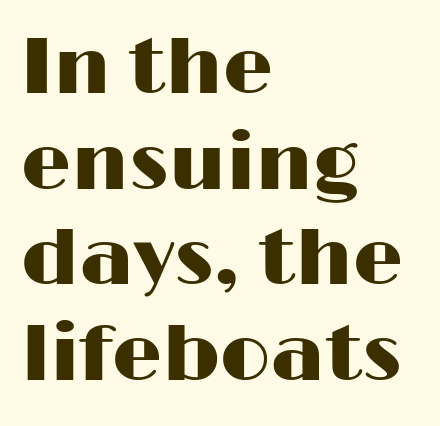
Q: Is the text italic (slanted)? A: No, it is upright.
Q: Is the typeface a serif or a sans-serif typeface? A: Sans-serif.
Q: Is the text underlined? A: No.
Q: How is the paragraph aligned? A: Left-aligned.
Q: Is the spacing between letters normal or unusually wide? A: Normal.
Q: Width (condensed, normal, or wide)? A: Wide.
Q: Stroke contrast? A: High.
Q: x-height? A: Medium.
Q: Monospaced? A: No.
